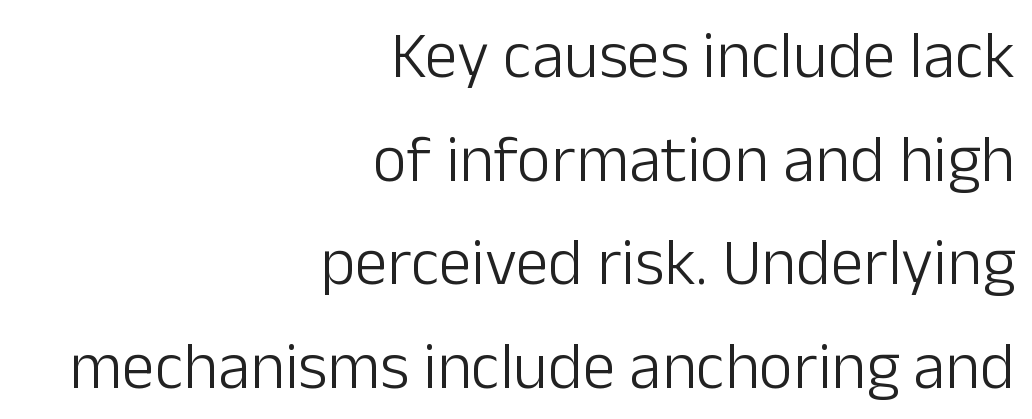
The image shows 66 px light sans-serif type, upright; set right-aligned, normal line spacing (1.57x), normal letter spacing, not underlined; low stroke contrast and a medium x-height.
